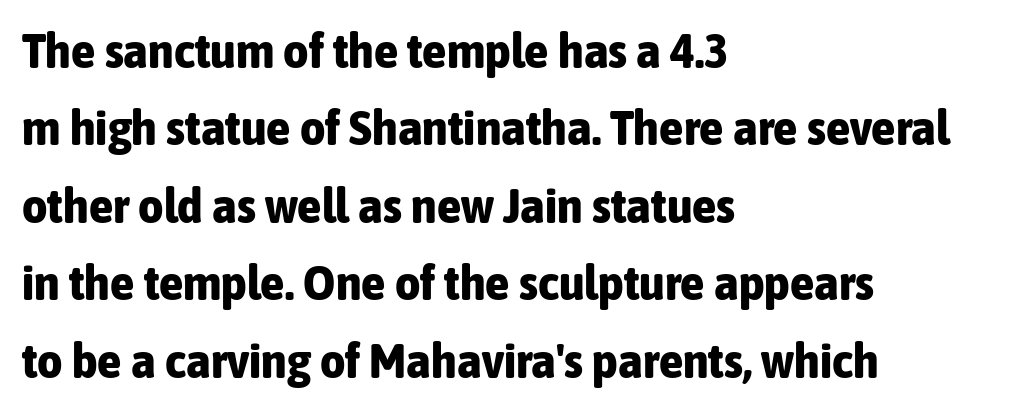
{"serif": "no", "italic": "no", "bold": "yes", "weight": "bold", "width": "condensed", "stroke_contrast": "low", "x_height": "medium", "monospaced": "no", "underline": "no", "align": "left", "line_spacing": "normal", "line_spacing_ratio": 1.58, "letter_spacing": "normal", "letter_spacing_em": 0.0, "glyph_px": 49}
